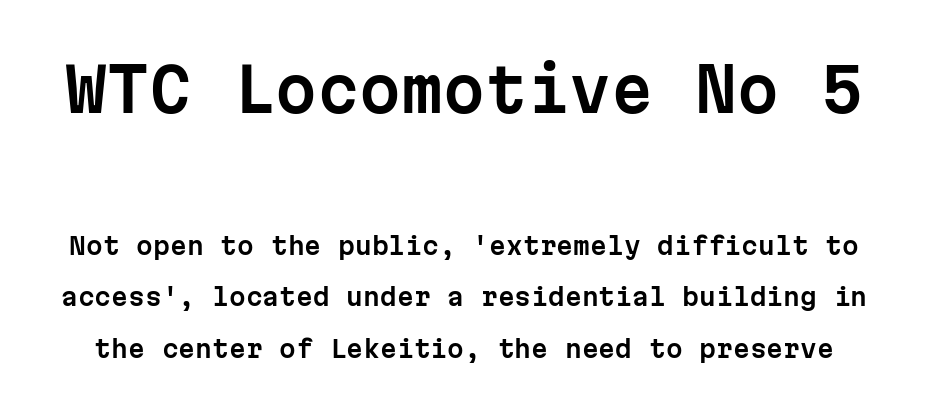
The image shows 60 px sans-serif type, upright, monospaced; set loose line spacing (2.16x), normal letter spacing, not underlined; the first (top) block is 2.5x larger; low stroke contrast and a medium x-height.
